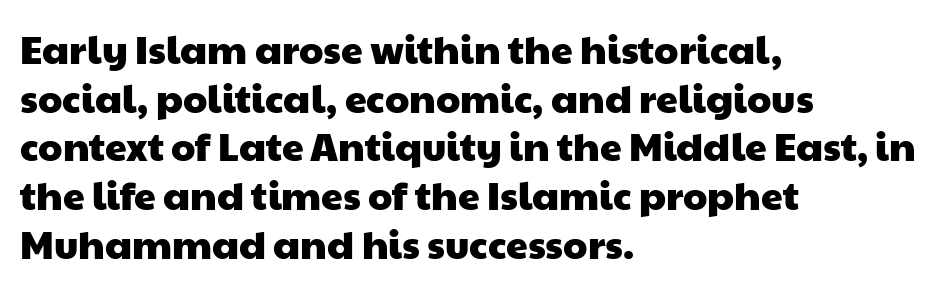
A clean baseline with only descenders dipping below it. The passage shown is typeset with a sans-serif family. The paragraph has a hard left edge and a soft right edge. Do the characters align in a grid? No, the font is proportional.
